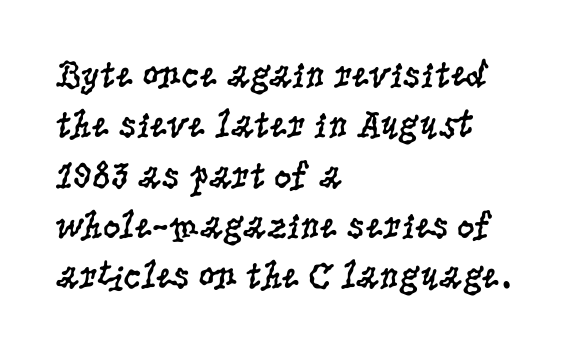
{"serif": "yes", "bold": "no", "weight": "regular", "width": "condensed", "stroke_contrast": "low", "x_height": "large", "monospaced": "no", "underline": "no", "align": "left", "line_spacing": "normal", "line_spacing_ratio": 1.29, "letter_spacing": "normal", "letter_spacing_em": 0.0, "glyph_px": 39}
